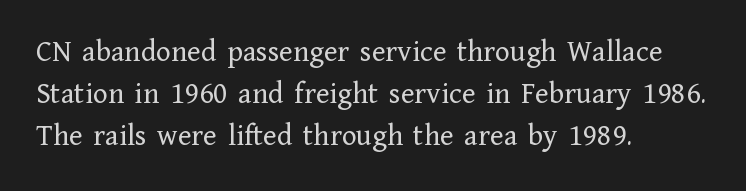
Bare-footed words on every line. You could call the tracking neutral — neither tight nor loose. The designer went with a serif here, giving each stem small feet. These lines are set flush left with a ragged right edge. These glyphs show unthickened strokes, regular width or finer.
